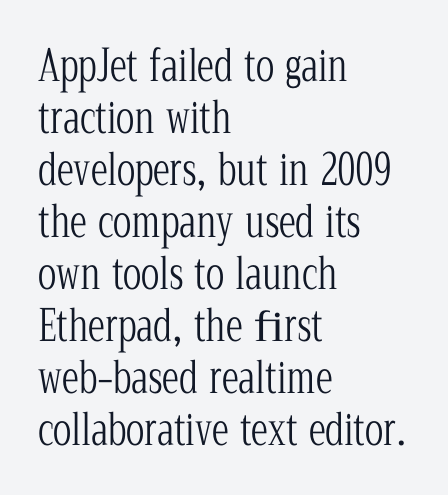
Typeset ragged right — the left edge is the straight one. Weight: not bold — regular or lighter. The specimen omits any rule beneath the text block's lines. The face used here is proportionally spaced, like ordinary book or web type. Notice how the stems are strictly vertical — no italics here.
